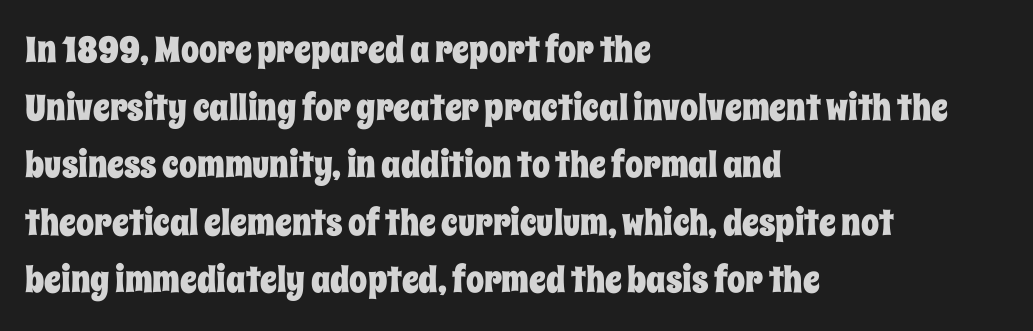
Vertically, the passage feels balanced, rows spaced as you'd expect. Every character sits straight up, as roman type does. Nothing unusual about the tracking: characters are spaced as the font intends. Is this a fixed-width face? No — the glyphs have proportional, varying widths. A classic flush-left, rag-right setting is used for this passage. Quick note: underline off.
